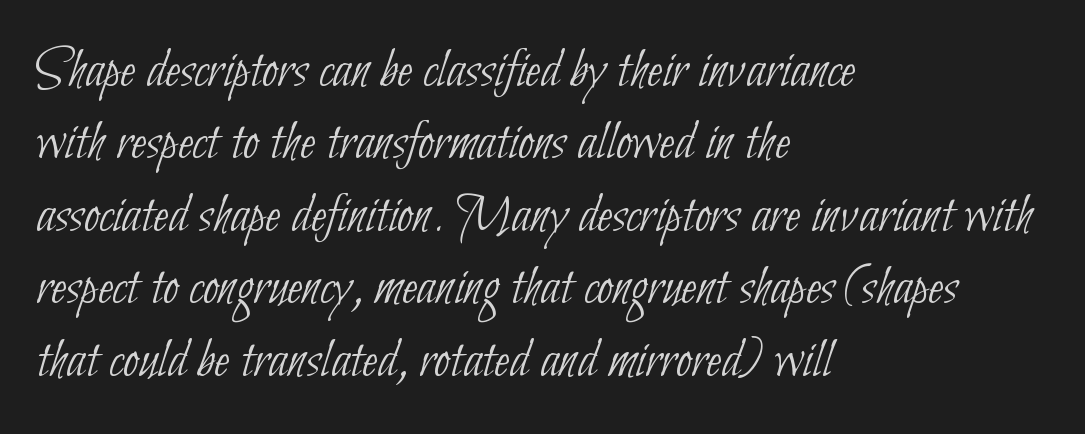
Do the characters align in a grid? No, the font is proportional. Summary of vertical rhythm: regular, with standard interline spacing. Honestly, there is no underline to notice here at all. Horizontal alignment here is leftward, the default for most running prose.
